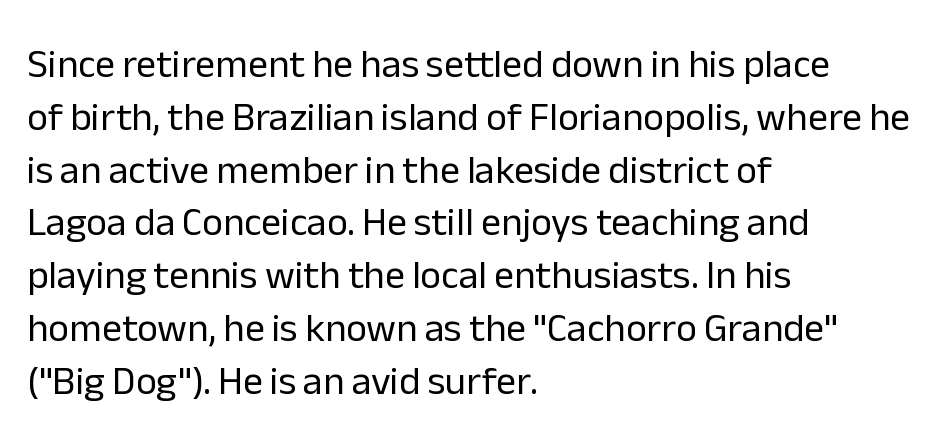
Q: Is the text bold? A: No.
Q: Is the text italic (slanted)? A: No, it is upright.
Q: Is the typeface a serif or a sans-serif typeface? A: Sans-serif.
Q: Is the text underlined? A: No.
Q: How is the paragraph aligned? A: Left-aligned.
Q: Is the spacing between letters normal or unusually wide? A: Normal.
Q: Is the spacing between lines tight, normal or loose? A: Normal.
Q: Width (condensed, normal, or wide)? A: Normal.
Q: Stroke contrast? A: Low.
Q: x-height? A: Medium.
Q: Monospaced? A: No.
